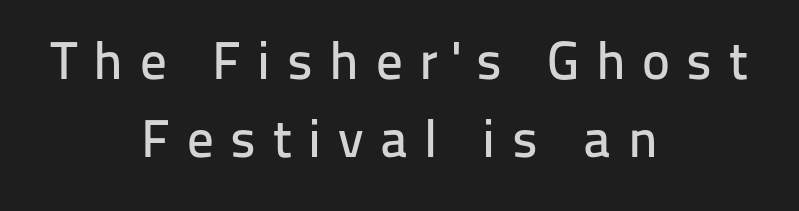
Q: Is the text italic (slanted)? A: No, it is upright.
Q: Is the typeface a serif or a sans-serif typeface? A: Sans-serif.
Q: Is the text underlined? A: No.
Q: How is the paragraph aligned? A: Centered.
Q: Is the spacing between letters normal or unusually wide? A: Unusually wide.
Q: Is the spacing between lines tight, normal or loose? A: Normal.
Q: Width (condensed, normal, or wide)? A: Normal.
Q: Stroke contrast? A: Low.
Q: x-height? A: Medium.
Q: Monospaced? A: No.
